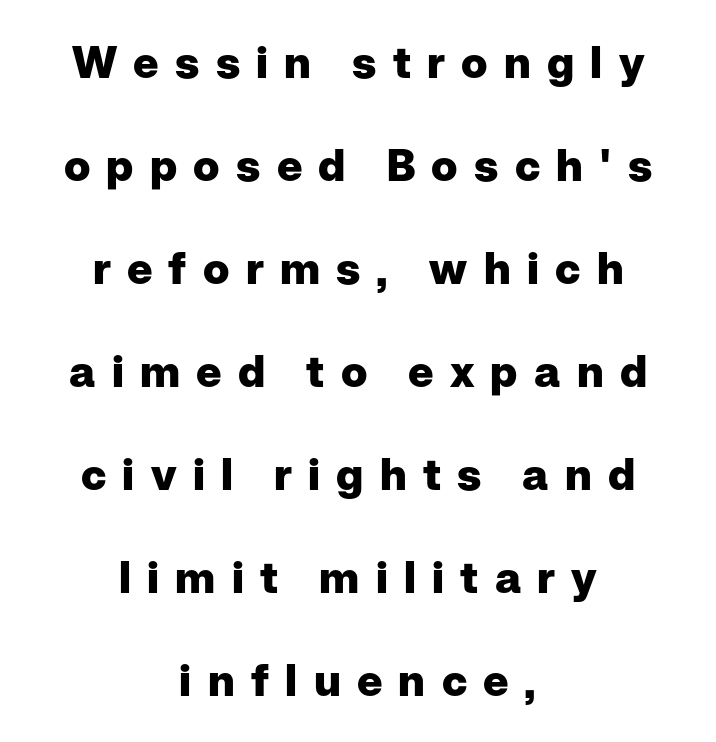
The image shows 44 px heavy sans-serif type, upright; set centered, loose line spacing (2.34x), unusually wide letter spacing (+0.37 em), not underlined; low stroke contrast and a medium x-height.
